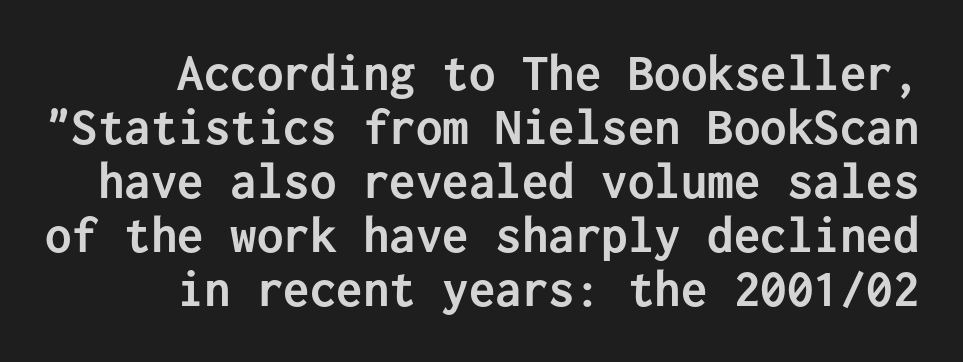
{"serif": "no", "italic": "no", "bold": "yes", "weight": "semibold", "width": "normal", "stroke_contrast": "low", "x_height": "medium", "monospaced": "yes", "underline": "no", "align": "right", "line_spacing": "tight", "line_spacing_ratio": 1.02, "letter_spacing": "normal", "letter_spacing_em": 0.0, "glyph_px": 53}
